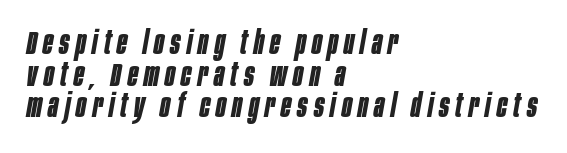
Q: Is the text bold? A: Yes.
Q: Is the text italic (slanted)? A: Yes, it leans right by about 10 degrees.
Q: Is the text underlined? A: No.
Q: How is the paragraph aligned? A: Left-aligned.
Q: Is the spacing between lines tight, normal or loose? A: Tight.
Q: Width (condensed, normal, or wide)? A: Condensed.
Q: Stroke contrast? A: Low.
Q: x-height? A: Large.
Q: Monospaced? A: No.
